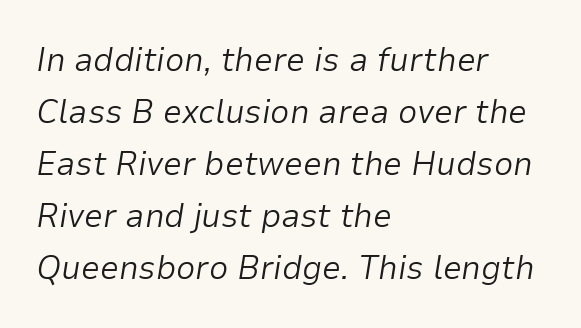
Typeset ragged right — the left edge is the straight one. The text carries the slant typical of an italic or oblique font. You could not count columns in this text — the font is proportionally spaced. Leading: standard.
